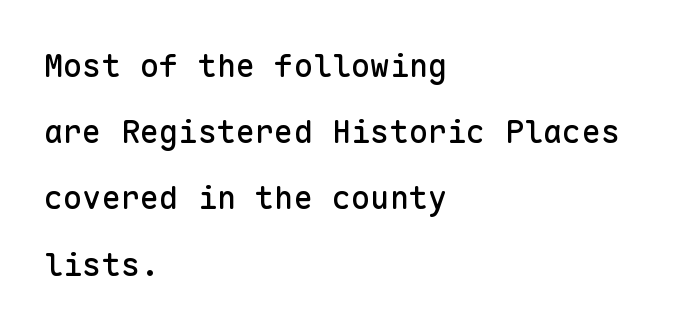
{"serif": "no", "italic": "no", "width": "normal", "stroke_contrast": "low", "x_height": "medium", "monospaced": "yes", "underline": "no", "align": "left", "line_spacing": "loose", "line_spacing_ratio": 2.07, "letter_spacing": "normal", "letter_spacing_em": 0.0, "glyph_px": 32}
